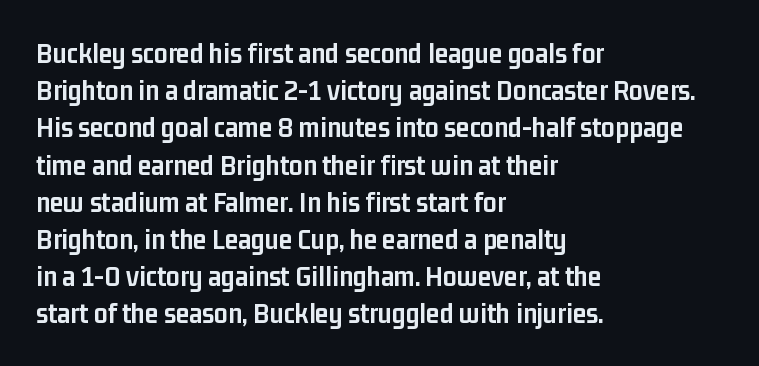
{"serif": "no", "italic": "no", "bold": "yes", "weight": "semibold", "width": "condensed", "stroke_contrast": "low", "x_height": "medium", "monospaced": "no", "underline": "no", "align": "left", "line_spacing_ratio": 1.24, "letter_spacing": "normal", "letter_spacing_em": 0.0, "glyph_px": 30}
